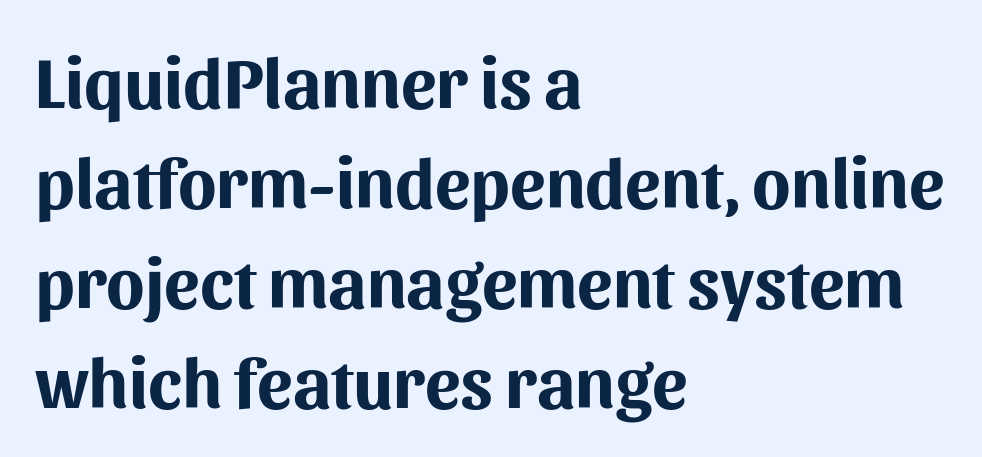
{"serif": "no", "italic": "no", "bold": "yes", "weight": "bold", "width": "normal", "stroke_contrast": "medium", "x_height": "medium", "monospaced": "no", "underline": "no", "align": "left", "line_spacing": "normal", "line_spacing_ratio": 1.41, "letter_spacing": "normal", "letter_spacing_em": 0.0, "glyph_px": 71}
